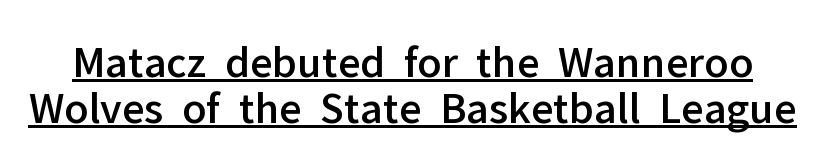
Q: Is the text italic (slanted)? A: No, it is upright.
Q: Is the typeface a serif or a sans-serif typeface? A: Sans-serif.
Q: Is the text underlined? A: Yes.
Q: Is the spacing between letters normal or unusually wide? A: Normal.
Q: Is the spacing between lines tight, normal or loose? A: Tight.
Q: Width (condensed, normal, or wide)? A: Normal.
Q: Stroke contrast? A: Low.
Q: x-height? A: Medium.
Q: Monospaced? A: No.
